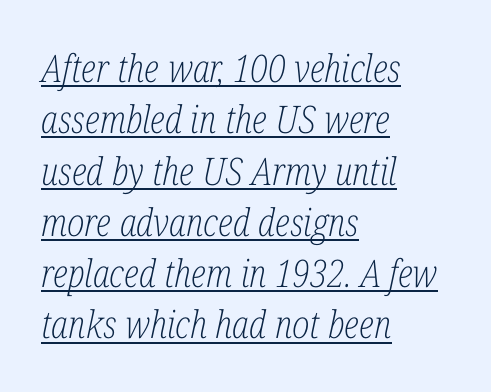
{"serif": "yes", "italic": "yes", "lean": "right", "slant_degrees": 12, "bold": "no", "weight": "light", "width": "condensed", "stroke_contrast": "low", "x_height": "medium", "monospaced": "no", "underline": "yes", "align": "left", "line_spacing": "normal", "line_spacing_ratio": 1.35, "letter_spacing": "normal", "letter_spacing_em": 0.0, "glyph_px": 38}
